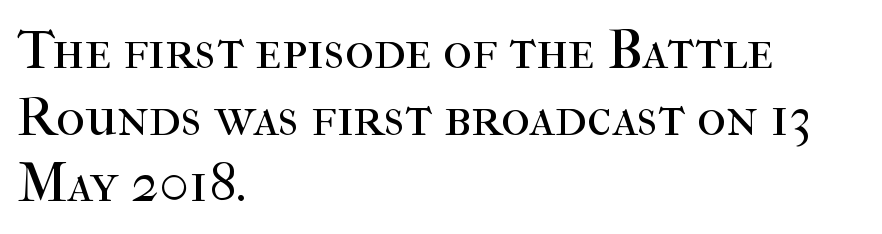
The image shows 55 px regular-weight serif type, upright; set left-aligned, line spacing 1.21x, normal letter spacing, not underlined; high stroke contrast and a medium x-height.
